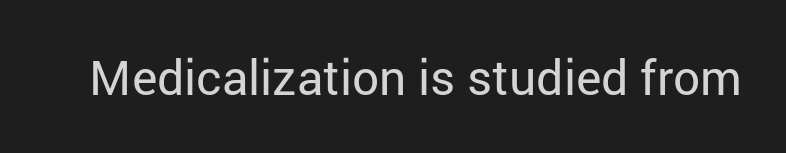
{"serif": "no", "italic": "no", "bold": "no", "weight": "regular", "width": "normal", "stroke_contrast": "low", "x_height": "medium", "monospaced": "no", "underline": "no", "letter_spacing": "normal", "letter_spacing_em": 0.0, "glyph_px": 48}
